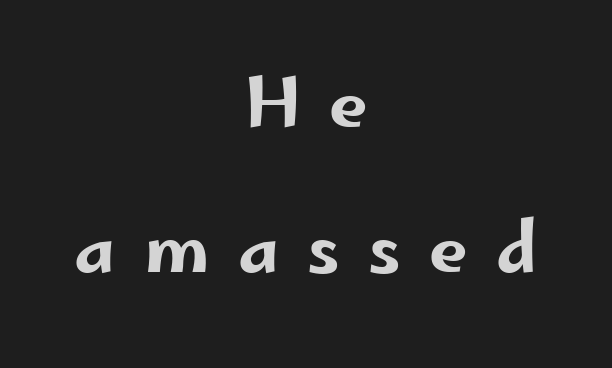
The image shows 69 px wide sans-serif type, upright; set centered, loose line spacing (2.1x), unusually wide letter spacing (+0.41 em), not underlined; low stroke contrast and a small x-height.
